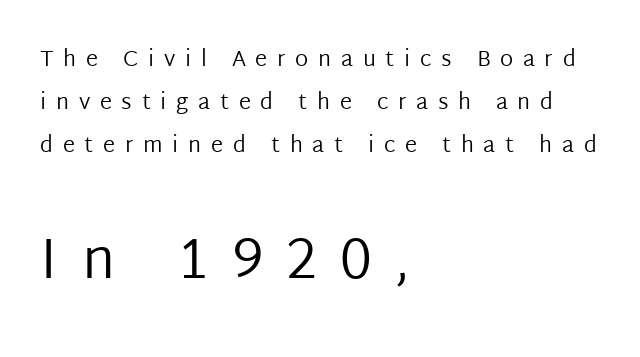
{"serif": "no", "italic": "no", "bold": "no", "weight": "regular", "width": "normal", "stroke_contrast": "low", "x_height": "medium", "monospaced": "no", "underline": "no", "align": "left", "line_spacing": "loose", "line_spacing_ratio": 1.95, "letter_spacing": "wide", "letter_spacing_em": 0.44, "larger_block": "second", "size_ratio": 2.55, "glyph_px": 56}
